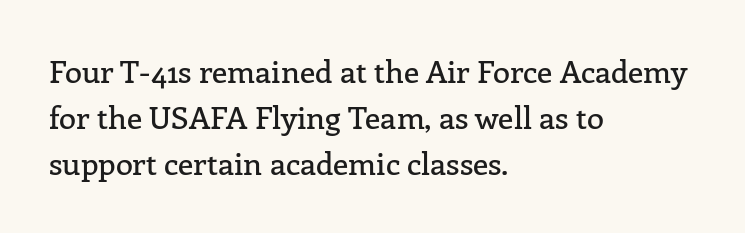
The image shows 31 px serif type, upright; set left-aligned, normal line spacing (1.48x), normal letter spacing, not underlined; low stroke contrast and a medium x-height.
